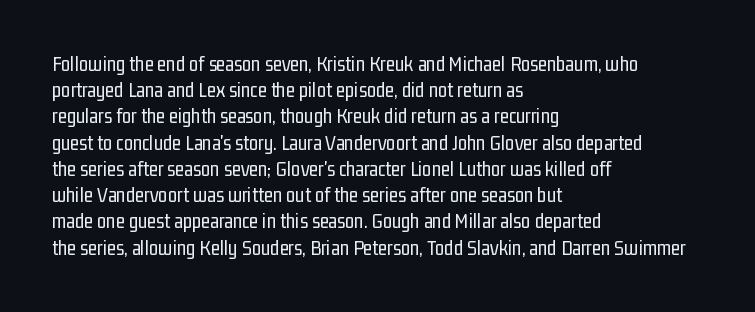
Q: Is the text bold? A: No.
Q: Is the text italic (slanted)? A: No, it is upright.
Q: Is the text underlined? A: No.
Q: How is the paragraph aligned? A: Left-aligned.
Q: Is the spacing between letters normal or unusually wide? A: Normal.
Q: Is the spacing between lines tight, normal or loose? A: Normal.
